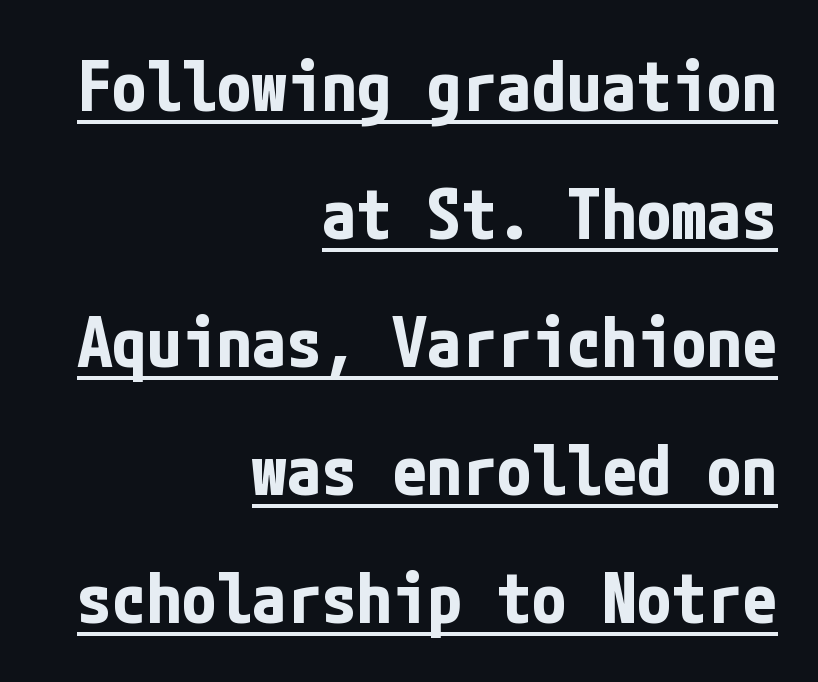
Q: Is the text bold? A: Yes.
Q: Is the text italic (slanted)? A: No, it is upright.
Q: Is the typeface a serif or a sans-serif typeface? A: Sans-serif.
Q: Is the text underlined? A: Yes.
Q: How is the paragraph aligned? A: Right-aligned.
Q: Is the spacing between letters normal or unusually wide? A: Normal.
Q: Width (condensed, normal, or wide)? A: Condensed.
Q: Stroke contrast? A: Low.
Q: x-height? A: Medium.
